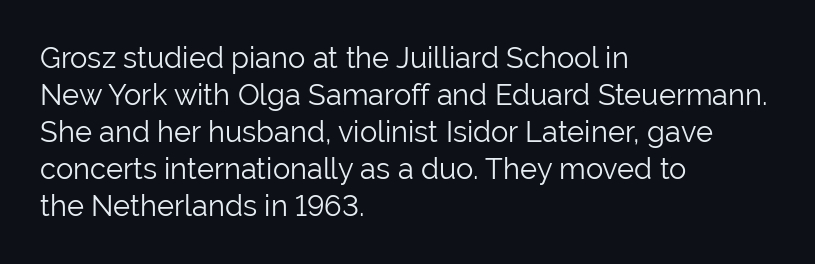
{"serif": "no", "italic": "no", "bold": "no", "weight": "light", "width": "normal", "stroke_contrast": "low", "x_height": "medium", "monospaced": "no", "underline": "no", "align": "left", "line_spacing": "normal", "line_spacing_ratio": 1.28, "letter_spacing": "normal", "letter_spacing_em": 0.0, "glyph_px": 29}
